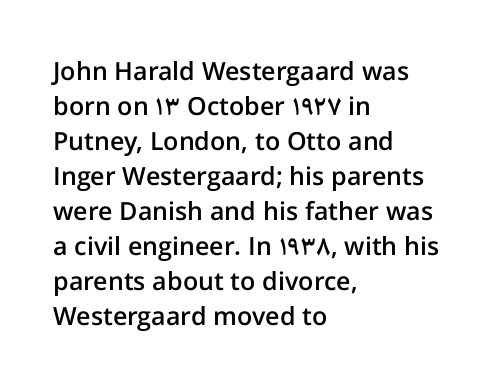
Q: Is the text bold? A: Semi-bold.
Q: Is the text italic (slanted)? A: No, it is upright.
Q: Is the text underlined? A: No.
Q: How is the paragraph aligned? A: Left-aligned.
Q: Is the spacing between letters normal or unusually wide? A: Normal.
Q: Is the spacing between lines tight, normal or loose? A: Normal.
